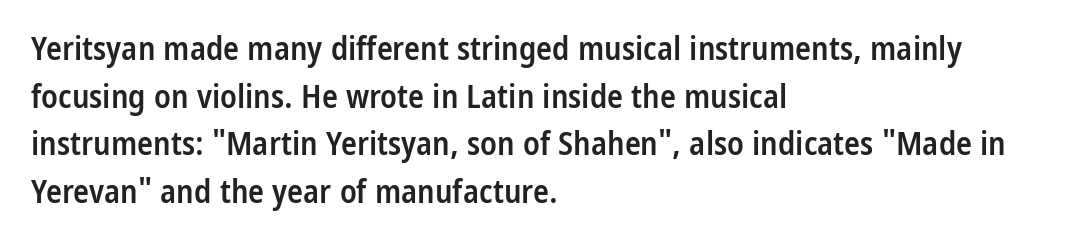
{"serif": "no", "italic": "no", "bold": "semi", "weight": "semibold", "width": "condensed", "stroke_contrast": "low", "x_height": "medium", "monospaced": "no", "underline": "no", "align": "left", "line_spacing": "normal", "line_spacing_ratio": 1.44, "letter_spacing": "normal", "letter_spacing_em": 0.0, "glyph_px": 33}
